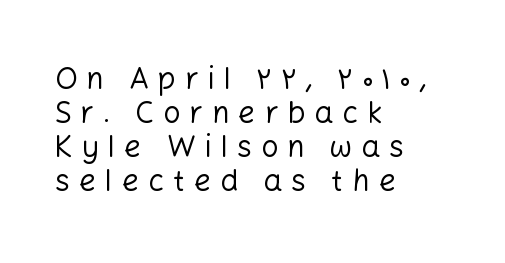
Any mark beneath the type? The region is blank. The type is letterspaced generously, with wide tracking. This reads as an unemphasized weight, regular at the heaviest. Does the copy run flush right? No — it runs flush left. Proportional: the letters do not fall into vertical columns.
